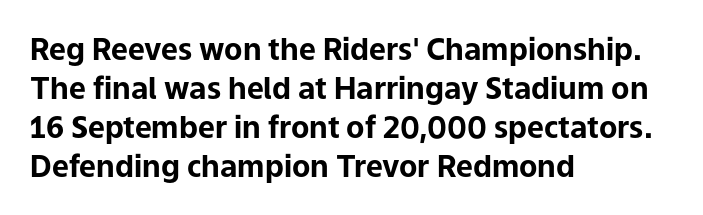
Heavy, bold letterforms. If you drew a ruler down the left edge, every line would touch it. Short note: letters normally spaced. Unlike italic type, these characters show no tilt at all. The letters advance in unequal steps, a hallmark of proportional type. The lines sit at an ordinary, default distance from one another.
